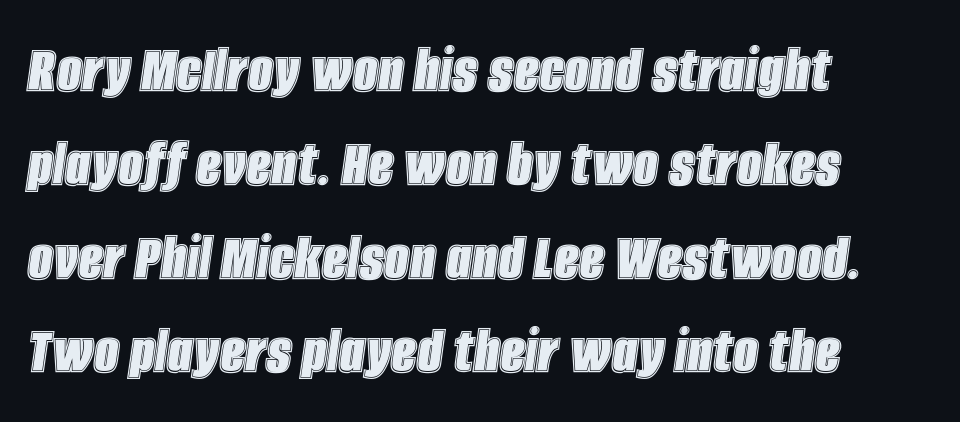
Q: Is the text italic (slanted)? A: Yes, it leans right by about 8 degrees.
Q: Is the text underlined? A: No.
Q: How is the paragraph aligned? A: Left-aligned.
Q: Is the spacing between letters normal or unusually wide? A: Normal.
Q: Is the spacing between lines tight, normal or loose? A: Normal.
Q: Width (condensed, normal, or wide)? A: Condensed.
Q: x-height? A: Large.
Q: Monospaced? A: No.
